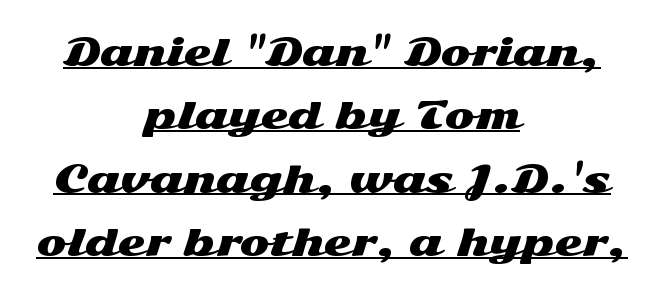
The image shows 36 px wide sans-serif type; set centered, line spacing 1.76x, normal letter spacing, underlined; medium stroke contrast and a medium x-height.
